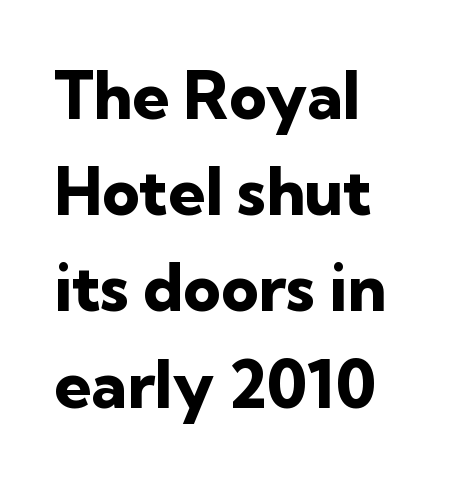
The image shows 65 px heavy sans-serif type, upright; set left-aligned, normal line spacing (1.48x), normal letter spacing, not underlined; low stroke contrast and a medium x-height.
